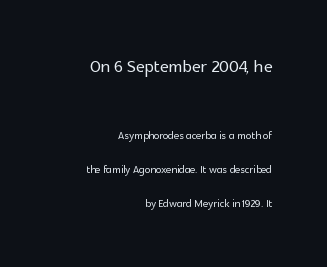
Ordinary non-slanted type is in use. Horizontal alignment here is rightward, an uncommon choice for prose. Look at the tracking — it's just the regular setting, nothing added. The gap between lines stays unmarked. Notice the wide empty band between every row — that's loose leading.
